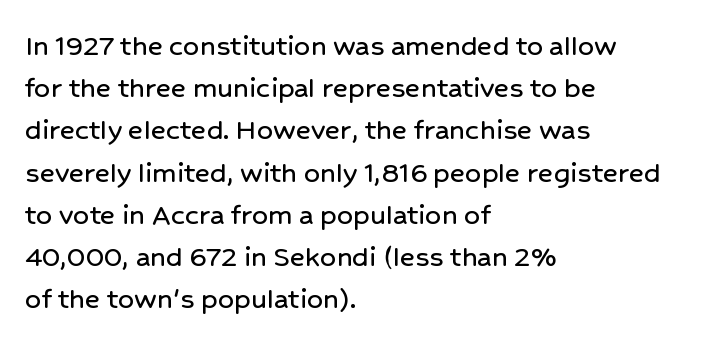
The image shows 32 px sans-serif type, upright; set left-aligned, normal line spacing (1.32x), normal letter spacing, not underlined; low stroke contrast and a medium x-height.
